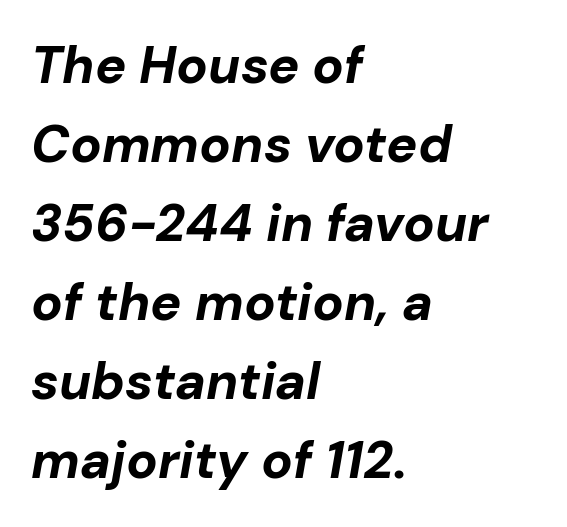
{"italic": "yes", "lean": "right", "slant_degrees": 10, "bold": "yes", "weight": "bold", "width": "normal", "stroke_contrast": "low", "x_height": "medium", "monospaced": "no", "underline": "no", "align": "left", "line_spacing": "normal", "line_spacing_ratio": 1.52, "letter_spacing": "normal", "letter_spacing_em": 0.0, "glyph_px": 52}
